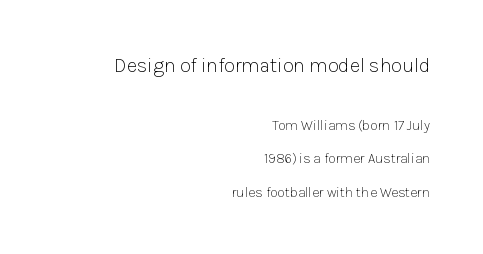
The image shows 20 px text type, upright; set right-aligned, loose line spacing (2.39x), normal letter spacing, not underlined; the first (top) block is 1.43x larger.
